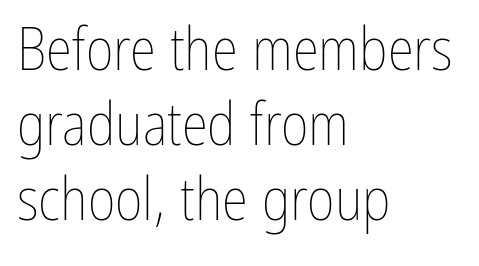
This sample is left-justified, so line endings fall wherever the words run out. The letters stand straight up with perfectly vertical stems. The specimen omits any rule beneath the text block's lines. The letters look calm and open, with moderate or lighter stems. No extra tracking has been applied to these lines. Students, observe: this is what conventionally led text looks like.
